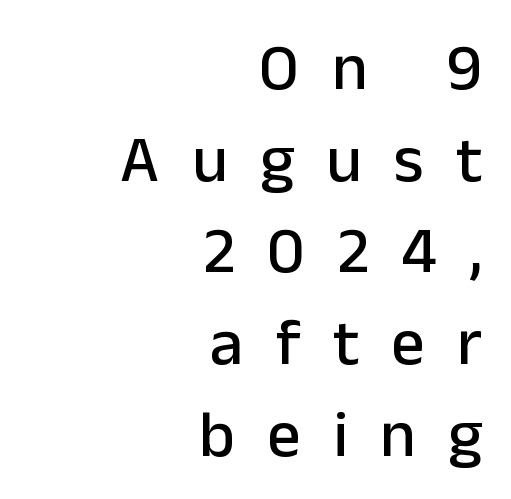
Q: Is the text italic (slanted)? A: No, it is upright.
Q: Is the typeface a serif or a sans-serif typeface? A: Sans-serif.
Q: Is the text underlined? A: No.
Q: How is the paragraph aligned? A: Right-aligned.
Q: Is the spacing between letters normal or unusually wide? A: Unusually wide.
Q: Is the spacing between lines tight, normal or loose? A: Normal.
Q: Width (condensed, normal, or wide)? A: Normal.
Q: Stroke contrast? A: Low.
Q: x-height? A: Medium.
Q: Monospaced? A: No.
